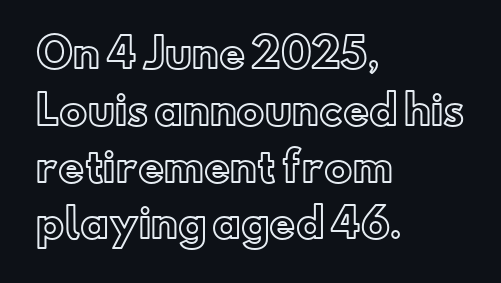
Q: Is the text italic (slanted)? A: No, it is upright.
Q: Is the text underlined? A: No.
Q: How is the paragraph aligned? A: Left-aligned.
Q: Is the spacing between letters normal or unusually wide? A: Normal.
Q: Is the spacing between lines tight, normal or loose? A: Normal.
Q: Width (condensed, normal, or wide)? A: Normal.
Q: x-height? A: Small.
Q: Monospaced? A: No.
